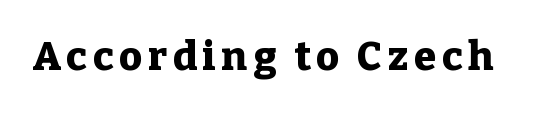
Varying glyph widths throughout — classic text-font behaviour. Italic: no, the glyphs are upright roman. The specimen omits any rule beneath the text block's lines. Strokes here are thick enough to call this a true bold.
